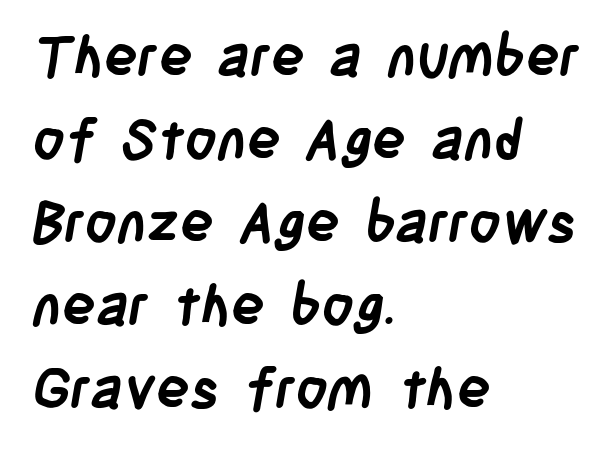
{"serif": "no", "bold": "yes", "weight": "semibold", "width": "condensed", "stroke_contrast": "low", "x_height": "large", "monospaced": "no", "underline": "no", "align": "left", "line_spacing": "normal", "line_spacing_ratio": 1.48, "letter_spacing": "normal", "letter_spacing_em": 0.0, "glyph_px": 56}
